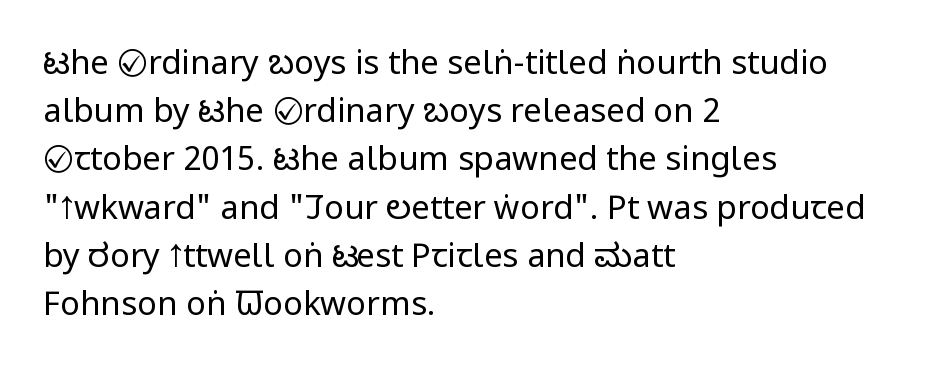
{"serif": "no", "italic": "no", "bold": "no", "weight": "regular", "width": "condensed", "stroke_contrast": "low", "x_height": "large", "monospaced": "no", "underline": "no", "align": "left", "line_spacing": "normal", "line_spacing_ratio": 1.46, "letter_spacing": "normal", "letter_spacing_em": 0.0, "glyph_px": 33}
